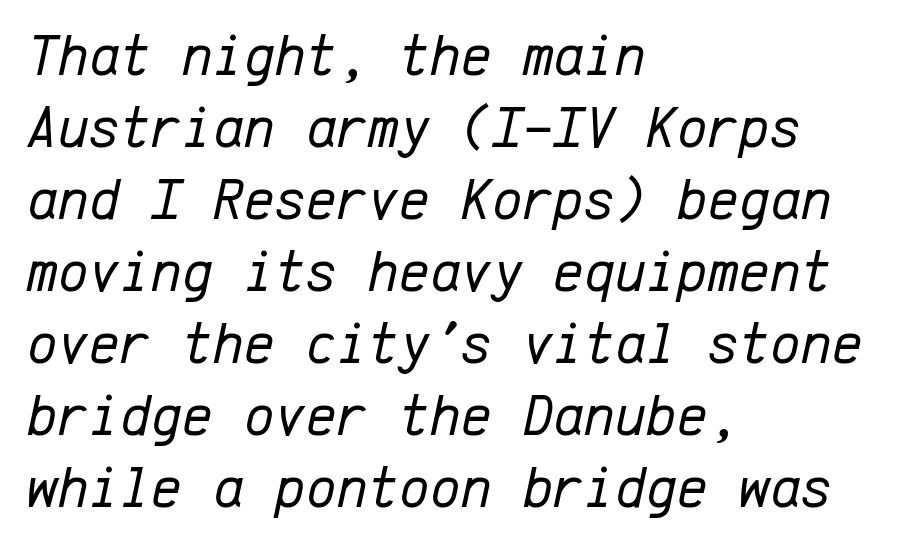
The image shows 59 px regular-weight type, italic (leaning right), monospaced; set left-aligned, line spacing 1.22x, normal letter spacing, not underlined; low stroke contrast and a medium x-height.
